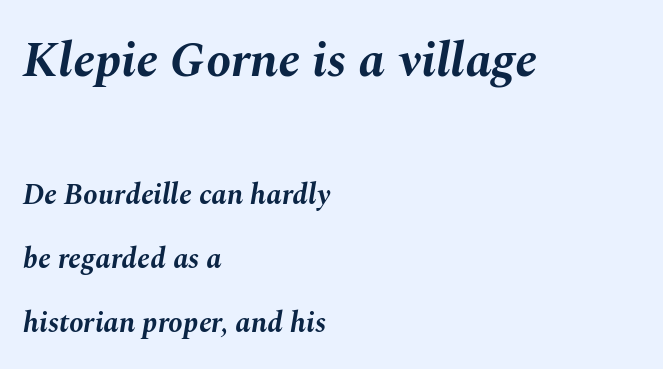
Visually, the top section dominates because its glyphs are scaled up. There is no visible air inserted between adjacent glyphs. These words are printed bold, with thick strokes throughout. The lines are quadded left.
